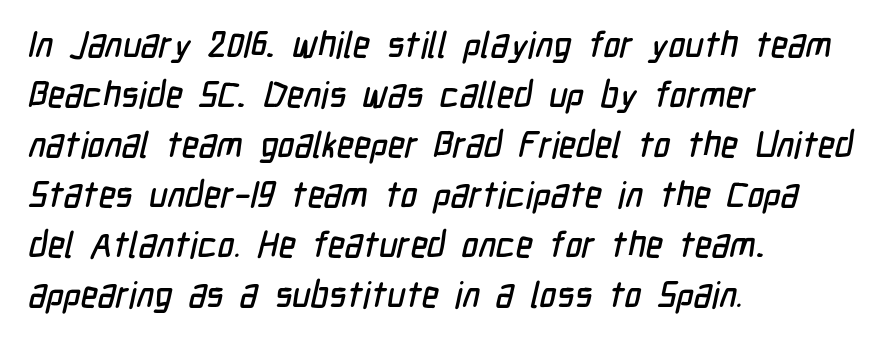
{"serif": "no", "width": "condensed", "stroke_contrast": "low", "x_height": "medium", "monospaced": "no", "underline": "no", "align": "left", "line_spacing": "normal", "line_spacing_ratio": 1.39, "letter_spacing": "normal", "letter_spacing_em": 0.0, "glyph_px": 36}
